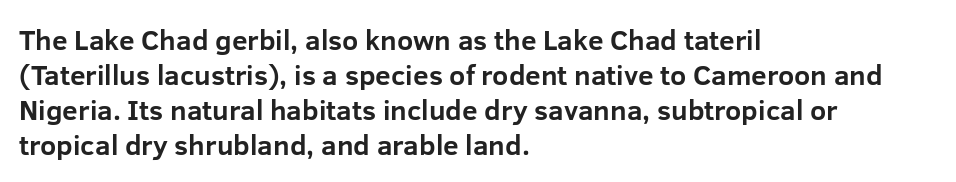
Q: Is the text bold? A: Yes.
Q: Is the text italic (slanted)? A: No, it is upright.
Q: Is the typeface a serif or a sans-serif typeface? A: Sans-serif.
Q: Is the text underlined? A: No.
Q: How is the paragraph aligned? A: Left-aligned.
Q: Is the spacing between letters normal or unusually wide? A: Normal.
Q: Is the spacing between lines tight, normal or loose? A: Normal.
Q: Width (condensed, normal, or wide)? A: Normal.
Q: Stroke contrast? A: Low.
Q: x-height? A: Medium.
Q: Monospaced? A: No.
